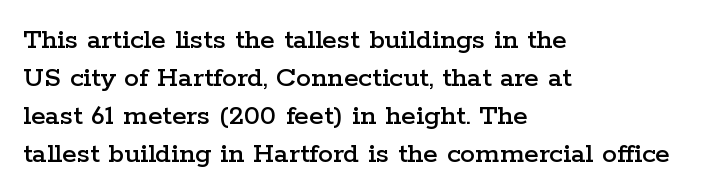
{"serif": "yes", "italic": "no", "width": "wide", "stroke_contrast": "low", "x_height": "medium", "monospaced": "no", "underline": "no", "align": "left", "line_spacing": "normal", "line_spacing_ratio": 1.27, "letter_spacing": "normal", "letter_spacing_em": 0.0, "glyph_px": 30}
